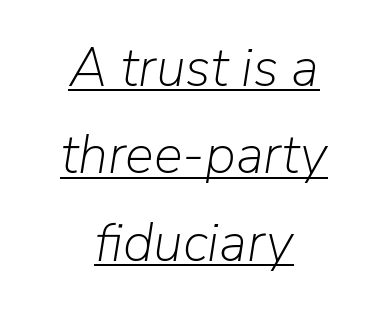
The axis of the letterforms is tilted away from vertical. Here the glyphs are tracked normally, forming tight word shapes. Students, observe the line beneath the letters — that is underlining. The letters advance in unequal steps, a hallmark of proportional type. In CSS terms this would be text-align: center. Stems and bowls with no extra thickness — not bold.
